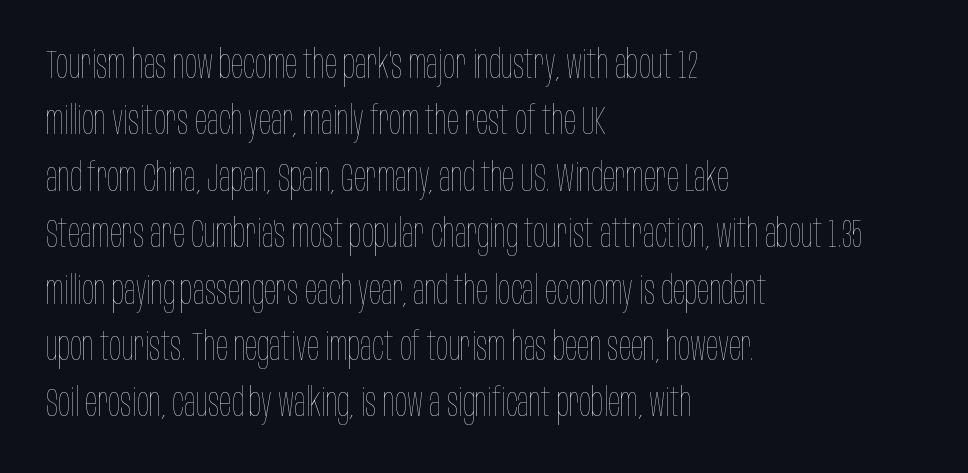
The image shows 40 px thin, condensed type, upright; set left-aligned, normal line spacing (1.41x), normal letter spacing, not underlined; low stroke contrast and a large x-height.
